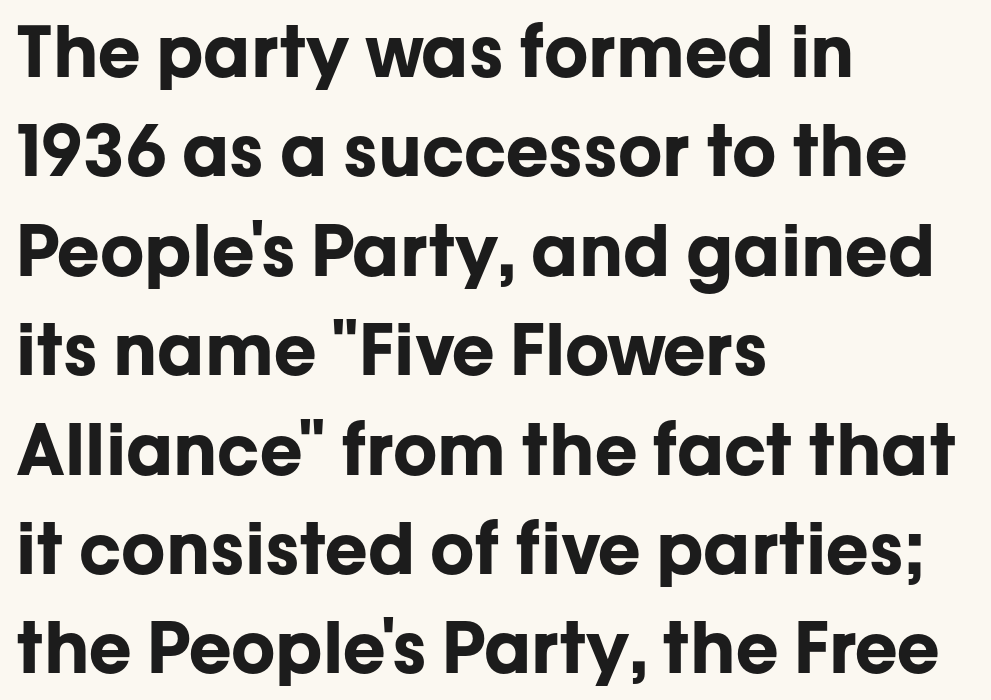
The image shows 70 px bold sans-serif type, upright; set left-aligned, normal line spacing (1.42x), normal letter spacing, not underlined; low stroke contrast and a medium x-height.
